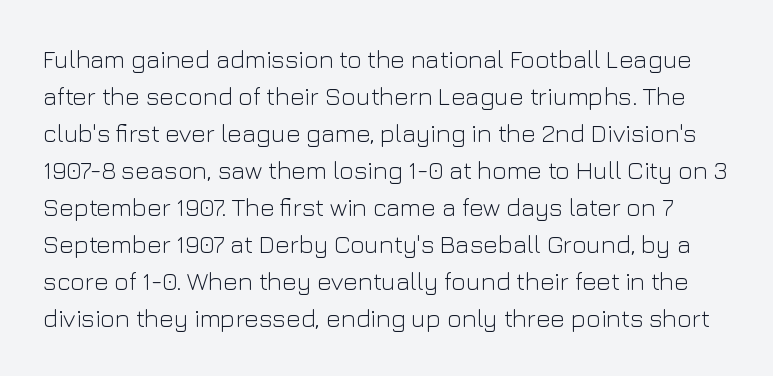
Q: Is the text bold? A: No.
Q: Is the text italic (slanted)? A: No, it is upright.
Q: Is the text underlined? A: No.
Q: Is the spacing between letters normal or unusually wide? A: Normal.
Q: Is the spacing between lines tight, normal or loose? A: Normal.
